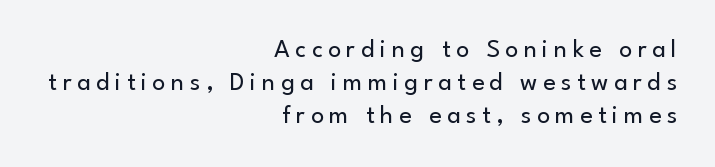
Q: Is the text bold? A: No.
Q: Is the text italic (slanted)? A: No, it is upright.
Q: Is the text underlined? A: No.
Q: How is the paragraph aligned? A: Right-aligned.
Q: Is the spacing between letters normal or unusually wide? A: Unusually wide.
Q: Is the spacing between lines tight, normal or loose? A: Normal.
